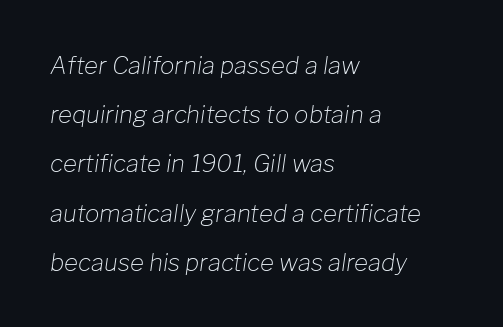
{"italic": "yes", "lean": "right", "slant_degrees": 8, "bold": "no", "underline": "no", "align": "left", "line_spacing": "loose", "line_spacing_ratio": 2.05, "letter_spacing": "normal", "letter_spacing_em": 0.0, "glyph_px": 24}
